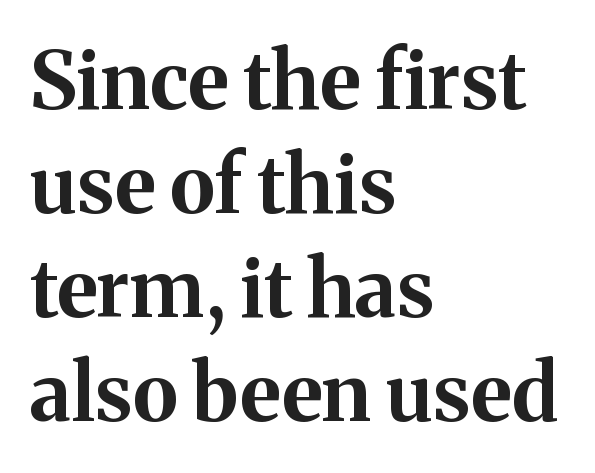
The image shows 80 px bold serif type, upright; set left-aligned, normal line spacing (1.3x), normal letter spacing, not underlined; medium stroke contrast and a medium x-height.
